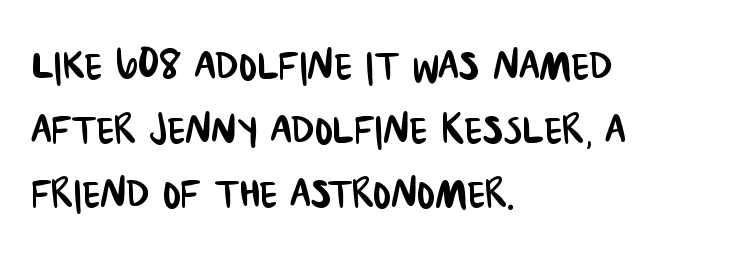
The image shows 53 px condensed sans-serif type; set left-aligned, line spacing 1.21x, normal letter spacing, not underlined; low stroke contrast and a large x-height.
